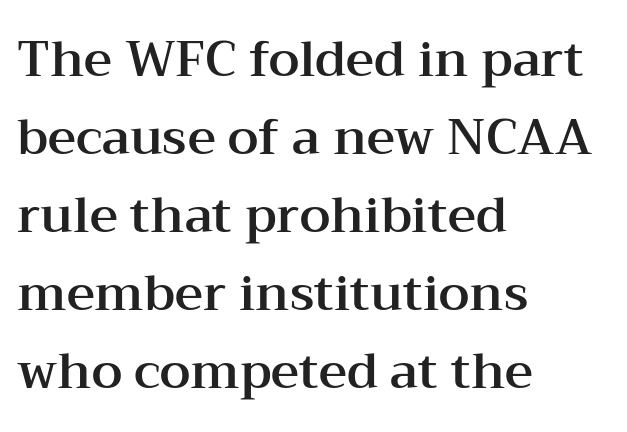
Honestly, there is no underline to notice here at all. This sample uses an upright cut, with every glyph sitting square on the baseline. The rendering anchors every line to the left-hand side. The letters advance in unequal steps, a hallmark of proportional type. Default kerning and tracking; the words read as compact shapes.
